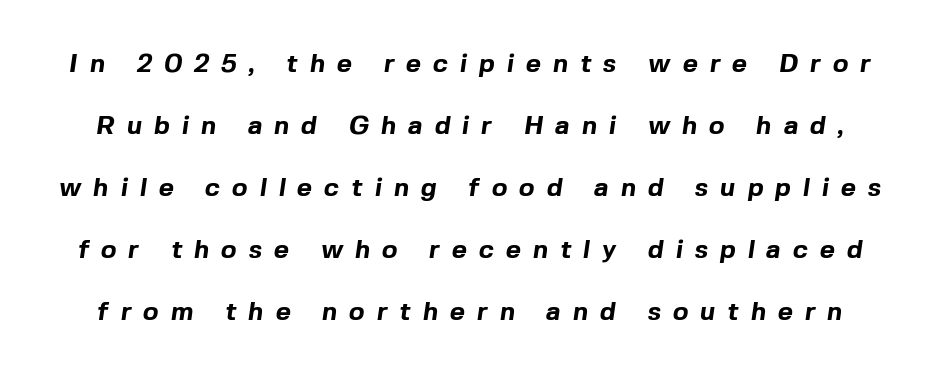
Q: Is the text bold? A: Yes.
Q: Is the text underlined? A: No.
Q: Is the spacing between letters normal or unusually wide? A: Unusually wide.
Q: Is the spacing between lines tight, normal or loose? A: Loose.
